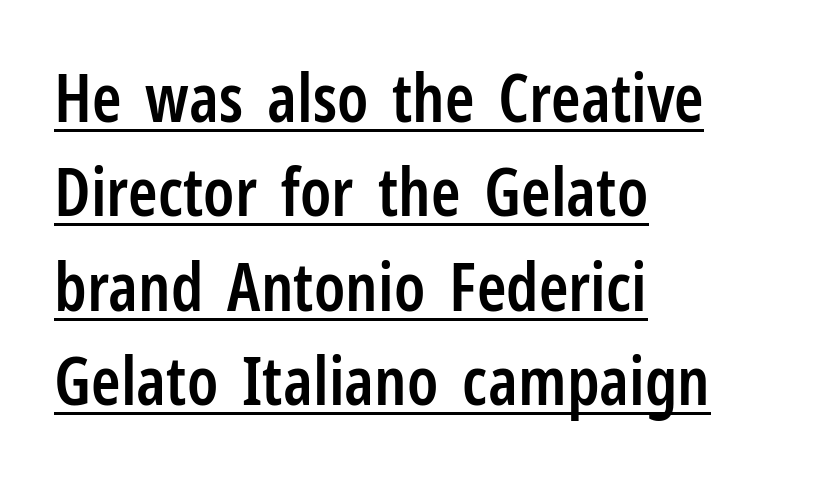
Q: Is the text bold? A: Semi-bold.
Q: Is the text italic (slanted)? A: No, it is upright.
Q: Is the typeface a serif or a sans-serif typeface? A: Sans-serif.
Q: Is the text underlined? A: Yes.
Q: How is the paragraph aligned? A: Left-aligned.
Q: Is the spacing between letters normal or unusually wide? A: Normal.
Q: Is the spacing between lines tight, normal or loose? A: Normal.
Q: Width (condensed, normal, or wide)? A: Condensed.
Q: Stroke contrast? A: Low.
Q: x-height? A: Medium.
Q: Monospaced? A: No.
